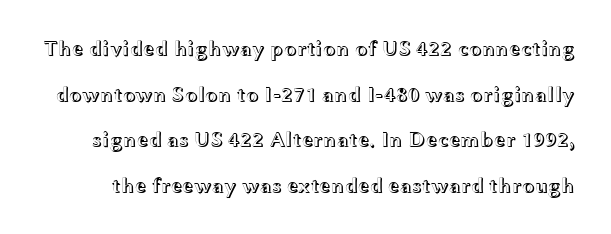
The font's upright variant was chosen for this text. Nobody touched the tracking dial on this one. This block would shrink considerably if given ordinary leading; it's expanded now. Descenders are the only things crossing below the line.
